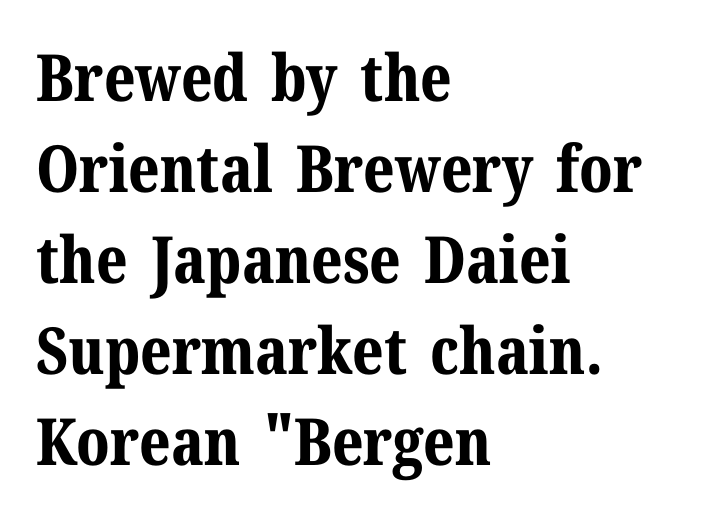
The ragged edge is on the right, which tells us the setting is flush left. Typographically, this falls in the serif category. Weight: bold. Vertical strokes here are truly vertical. Is there much room between lines? A standard amount, neither cramped nor airy.
